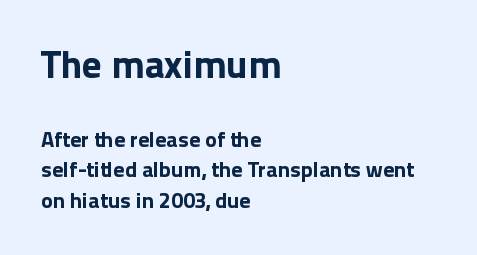
Notice how the passage keeps a crisp vertical edge on the left only. You could not count columns in this text — the font is proportionally spaced. The characters look thick and weighty, a clear bold. The passage shown is not underscored anywhere. The lines sit at an ordinary, default distance from one another.
